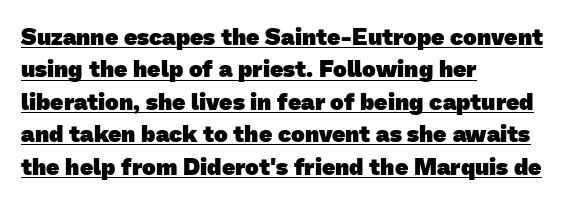
The image shows 23 px bold type; set left-aligned, normal line spacing (1.41x), normal letter spacing, underlined.
